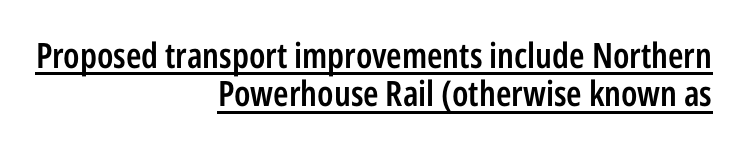
Q: Is the text bold? A: Semi-bold.
Q: Is the text italic (slanted)? A: No, it is upright.
Q: Is the typeface a serif or a sans-serif typeface? A: Sans-serif.
Q: Is the text underlined? A: Yes.
Q: How is the paragraph aligned? A: Right-aligned.
Q: Is the spacing between letters normal or unusually wide? A: Normal.
Q: Is the spacing between lines tight, normal or loose? A: Tight.
Q: Width (condensed, normal, or wide)? A: Condensed.
Q: Stroke contrast? A: Low.
Q: x-height? A: Medium.
Q: Monospaced? A: No.
